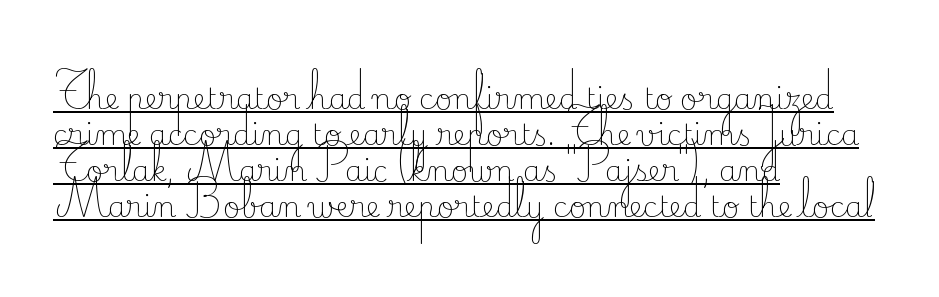
{"serif": "yes", "italic": "no", "bold": "no", "weight": "light", "width": "normal", "stroke_contrast": "low", "x_height": "small", "monospaced": "no", "underline": "yes", "align": "left", "line_spacing_ratio": 1.24, "letter_spacing": "normal", "letter_spacing_em": 0.0, "glyph_px": 29}
